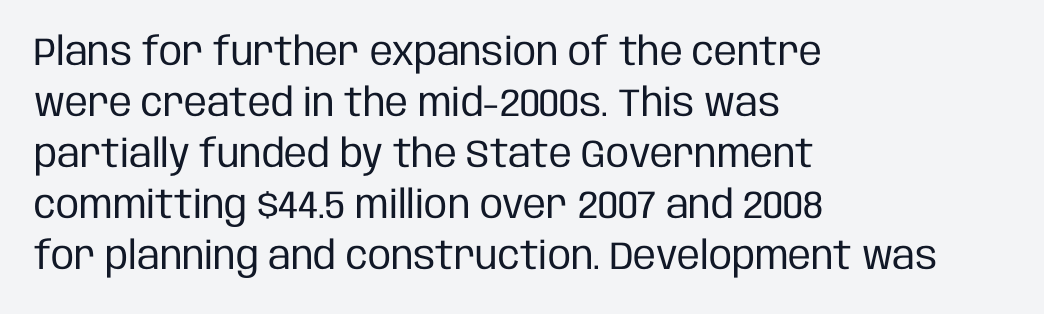
The image shows 39 px regular-weight, condensed sans-serif type, upright; set left-aligned, normal line spacing (1.31x), normal letter spacing, not underlined; low stroke contrast and a large x-height.
